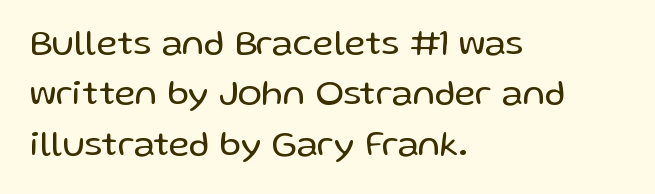
Quick note: interline space is typical. Does the type have serifs? No, each stem ends abruptly. Layout note: lines flush left. Descender tails drop into unmarked territory. Stems and bowls with no extra thickness — not bold. Each letter keeps its own natural width here, so spacing adapts to shape.
